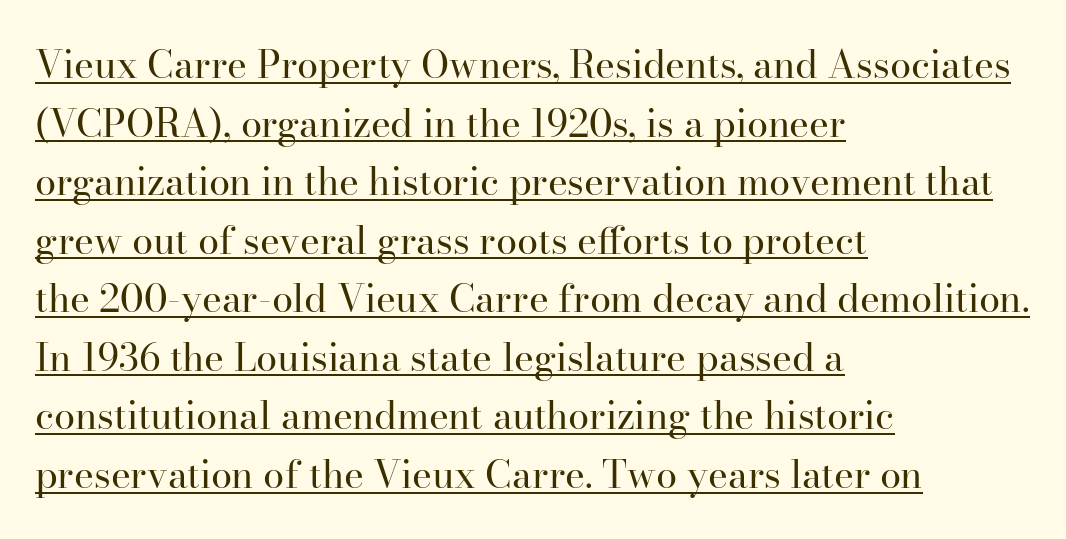
The image shows 38 px regular-weight serif type, upright; set left-aligned, normal line spacing (1.54x), normal letter spacing, underlined; high stroke contrast and a small x-height.
